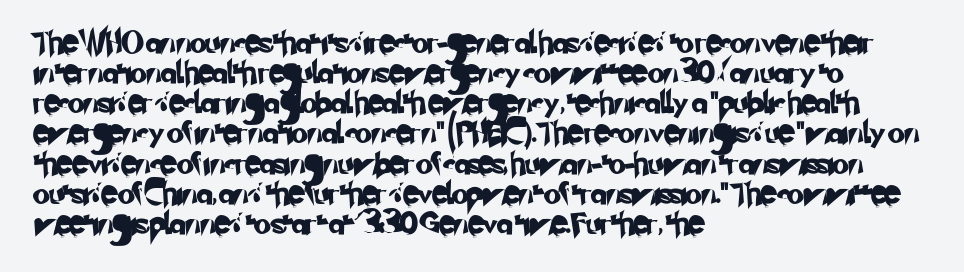
{"underline": "no", "align": "left", "line_spacing": "normal", "line_spacing_ratio": 1.37, "letter_spacing": "normal", "letter_spacing_em": 0.0, "glyph_px": 22}
